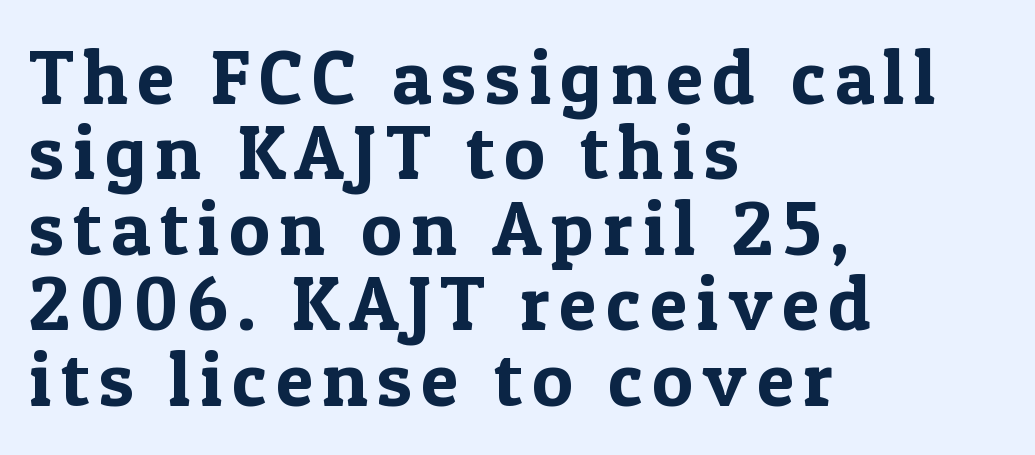
Q: Is the text italic (slanted)? A: No, it is upright.
Q: Is the typeface a serif or a sans-serif typeface? A: Serif.
Q: Is the text underlined? A: No.
Q: How is the paragraph aligned? A: Left-aligned.
Q: Is the spacing between lines tight, normal or loose? A: Tight.
Q: Width (condensed, normal, or wide)? A: Normal.
Q: x-height? A: Medium.
Q: Monospaced? A: No.
